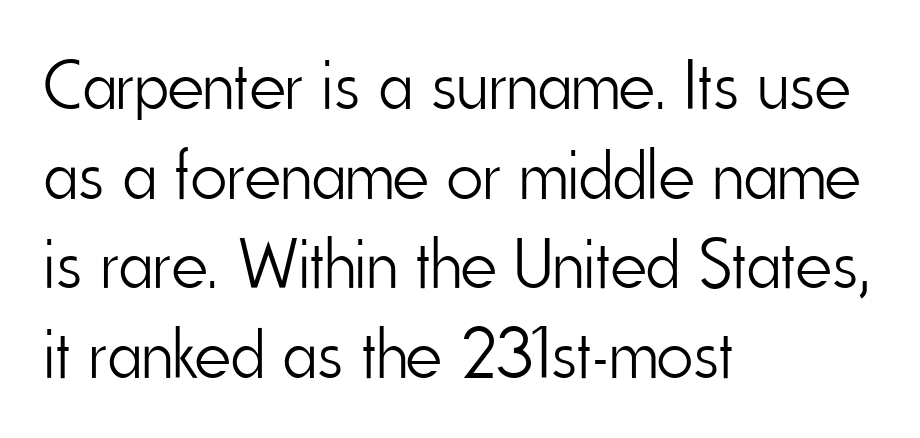
The image shows 70 px light, condensed sans-serif type, upright; set left-aligned, normal line spacing (1.28x), normal letter spacing, not underlined; low stroke contrast and a small x-height.
